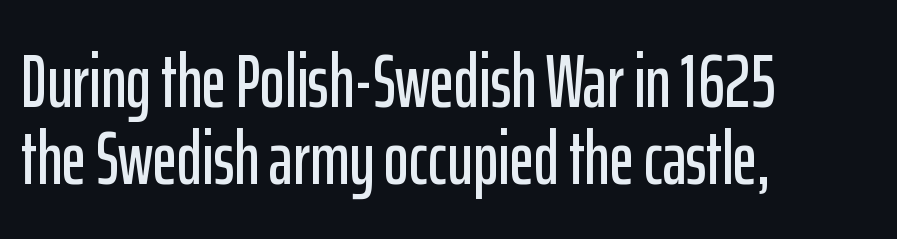
{"serif": "no", "italic": "no", "width": "condensed", "stroke_contrast": "low", "x_height": "medium", "monospaced": "no", "underline": "no", "align": "left", "line_spacing": "tight", "line_spacing_ratio": 1.03, "letter_spacing": "normal", "letter_spacing_em": 0.0, "glyph_px": 75}
